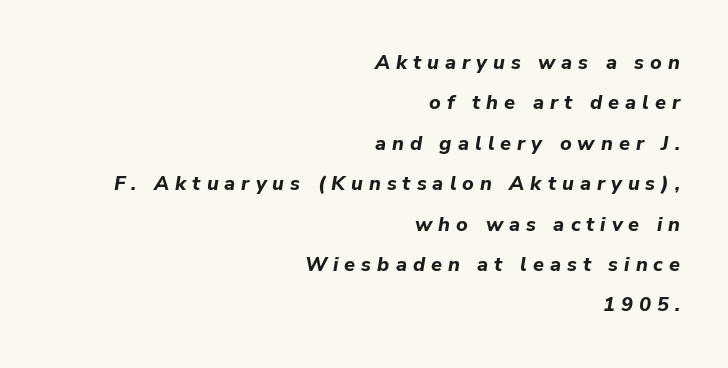
The string is rendered with underlining switched off. Each line ends at the same right margin while the left side varies. Characters are canted at an angle relative to the baseline's perpendicular. The gaps between neighbouring characters are conspicuously large.
